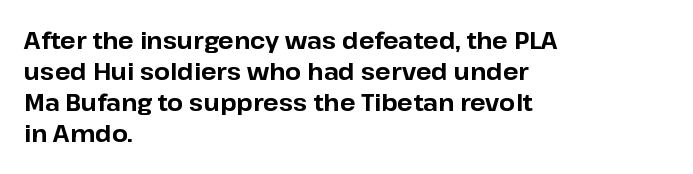
Caption: bold face, heavy strokes. Compared with typical body copy, the letter spacing here is the same. Line starts are locked; line ends wander. The axis of the letterforms is exactly vertical.
